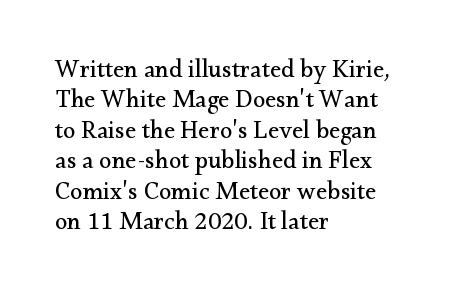
{"italic": "no", "bold": "no", "underline": "no", "align": "left", "line_spacing_ratio": 1.22, "letter_spacing": "normal", "letter_spacing_em": 0.0, "glyph_px": 25}
